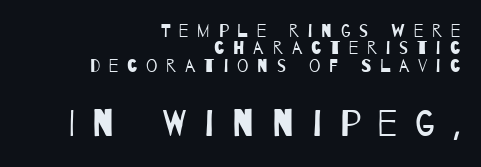
The image shows 37 px regular-weight, condensed sans-serif type; set right-aligned, tight line spacing (0.97x), unusually wide letter spacing (+0.49 em), not underlined; the second (bottom) block is 2.06x larger; low stroke contrast and a large x-height.
